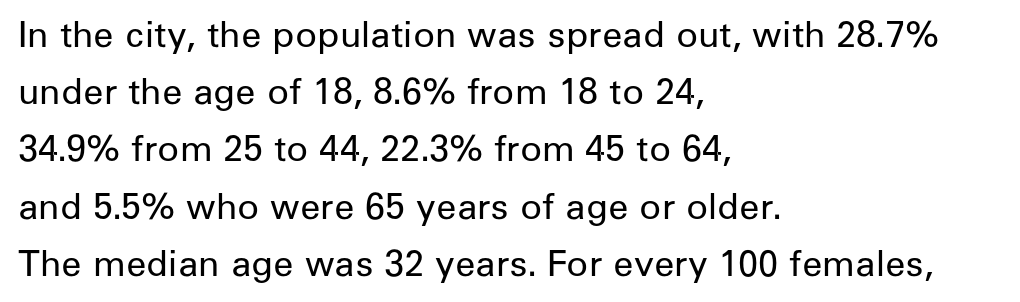
The image shows 36 px regular-weight sans-serif type, upright; set left-aligned, normal line spacing (1.59x), normal letter spacing, not underlined; low stroke contrast and a medium x-height.
